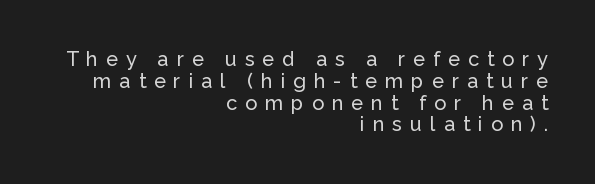
Q: Is the text italic (slanted)? A: No, it is upright.
Q: Is the text underlined? A: No.
Q: How is the paragraph aligned? A: Right-aligned.
Q: Is the spacing between letters normal or unusually wide? A: Unusually wide.
Q: Is the spacing between lines tight, normal or loose? A: Tight.
